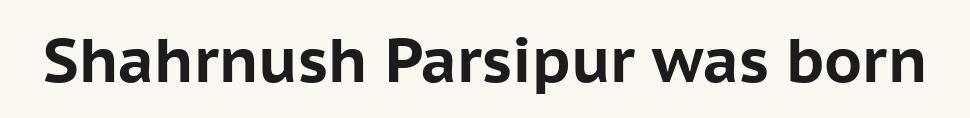
The image shows 62 px bold sans-serif type, upright; set normal letter spacing, not underlined; low stroke contrast and a medium x-height.
